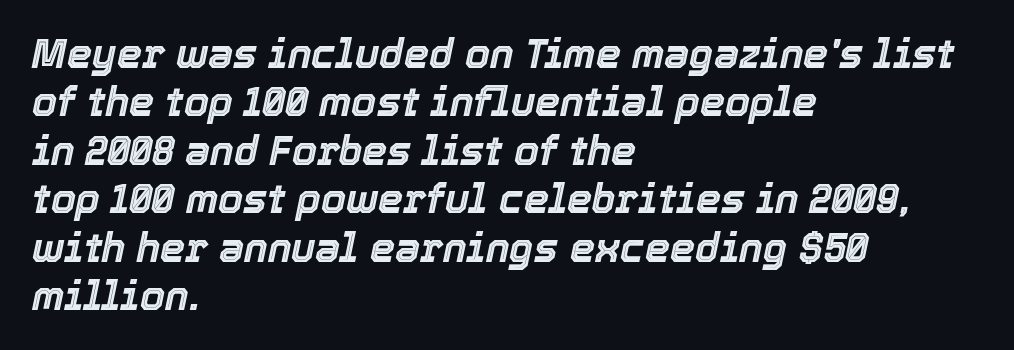
Short note: letters normally spaced. Unmarked baselines from the first word to the last. Horizontal alignment here is leftward, the default for most running prose. Looks like regular typesetting: each glyph gets only the width it needs. An italicized treatment has been applied to the whole sample.
